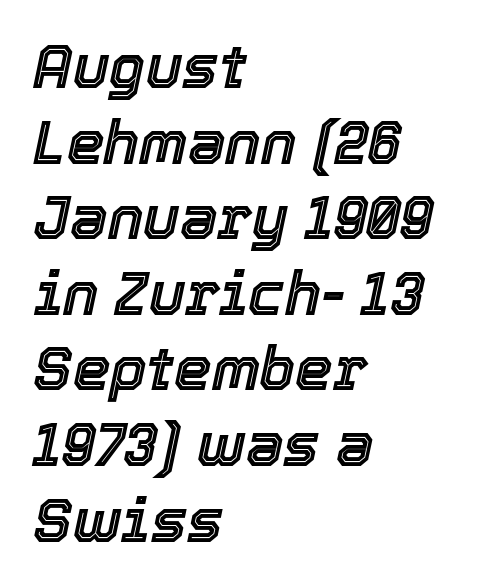
The image shows 60 px text type, italic (leaning right); set left-aligned, normal line spacing (1.26x), normal letter spacing, not underlined; a medium x-height.
